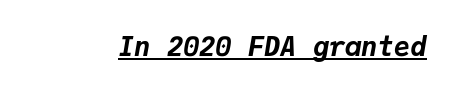
The gaps between neighbouring characters are ordinary and unremarkable. Slant detected: the letters are inclined. The glyphs are accompanied by a horizontal stroke just below them. Stroke thickness is high; the sample reads as a true bold.
